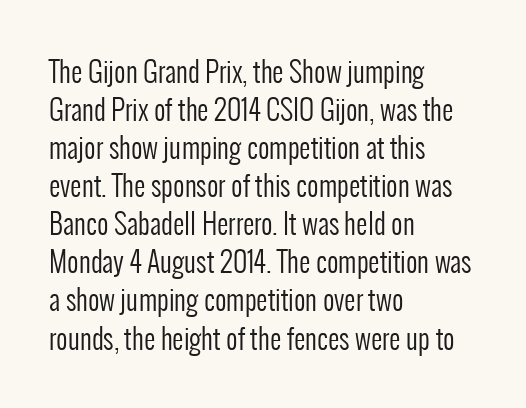
The image shows 28 px regular-weight, condensed sans-serif type, upright; set left-aligned, normal line spacing (1.36x), normal letter spacing, not underlined; low stroke contrast and a medium x-height.
